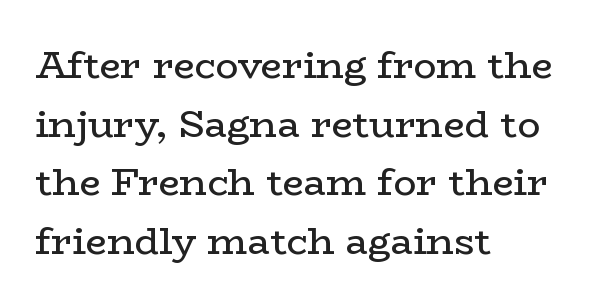
The image shows 38 px regular-weight, wide serif type, upright; set left-aligned, normal line spacing (1.54x), normal letter spacing, not underlined; low stroke contrast and a medium x-height.
